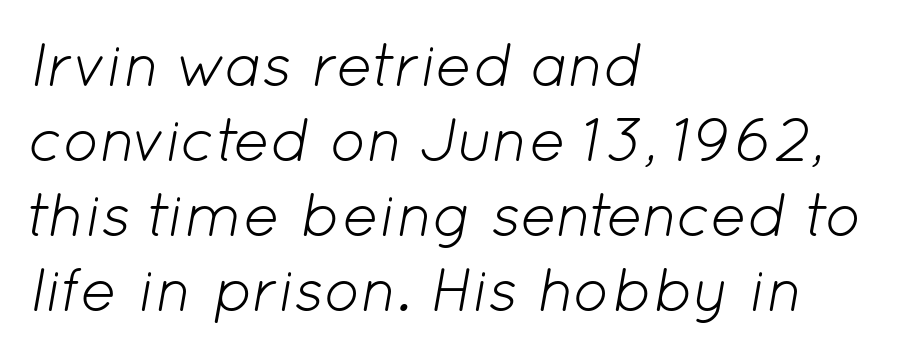
The image shows 61 px light type, italic (leaning right); set left-aligned, line spacing 1.23x, normal letter spacing, not underlined; low stroke contrast and a medium x-height.
